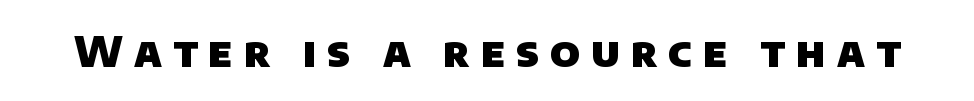
The image shows 41 px heavy sans-serif type; set unusually wide letter spacing (+0.27 em), not underlined; low stroke contrast and a large x-height.
